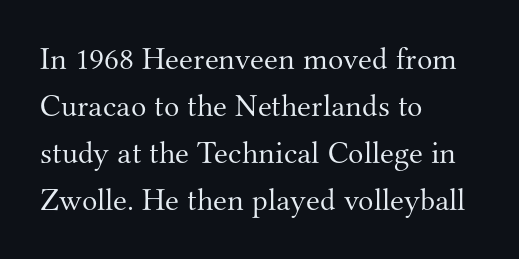
{"serif": "yes", "italic": "no", "bold": "no", "weight": "light", "width": "normal", "stroke_contrast": "medium", "x_height": "small", "monospaced": "no", "underline": "no", "align": "left", "line_spacing": "normal", "line_spacing_ratio": 1.47, "letter_spacing": "normal", "letter_spacing_em": 0.0, "glyph_px": 32}
